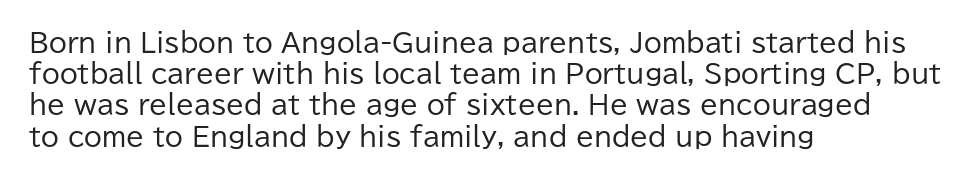
{"italic": "no", "bold": "no", "underline": "no", "align": "left", "line_spacing_ratio": 1.2, "letter_spacing": "normal", "letter_spacing_em": 0.0, "glyph_px": 26}
